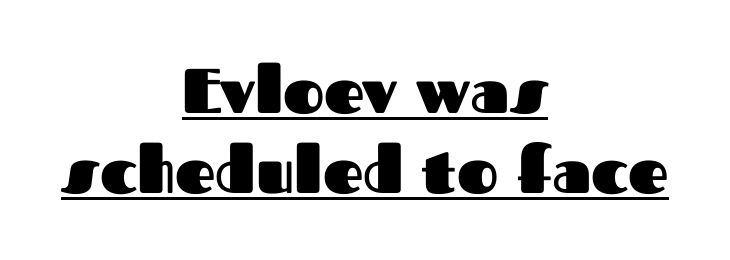
Q: Is the text bold? A: Yes.
Q: Is the text italic (slanted)? A: No, it is upright.
Q: Is the typeface a serif or a sans-serif typeface? A: Sans-serif.
Q: Is the text underlined? A: Yes.
Q: How is the paragraph aligned? A: Centered.
Q: Is the spacing between letters normal or unusually wide? A: Normal.
Q: Is the spacing between lines tight, normal or loose? A: Normal.
Q: Width (condensed, normal, or wide)? A: Normal.
Q: Stroke contrast? A: Medium.
Q: x-height? A: Medium.
Q: Monospaced? A: No.
